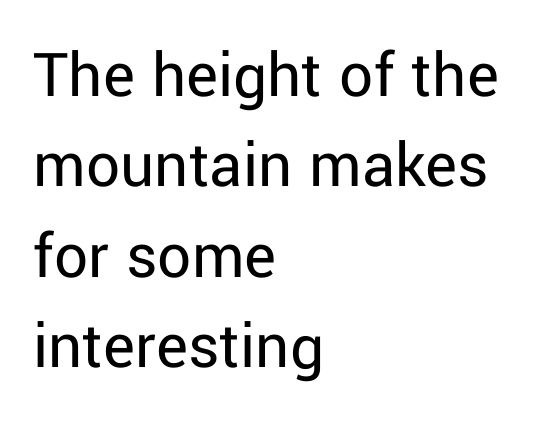
Baseline-to-baseline distance is the conventional proportion of letter height. You could not count columns in this text — the font is proportionally spaced. Descenders hang freely into open space. A sans-serif font was chosen for this passage. Compared with a centered layout, this one pins lines to the left instead. Default kerning and tracking; the words read as compact shapes.
